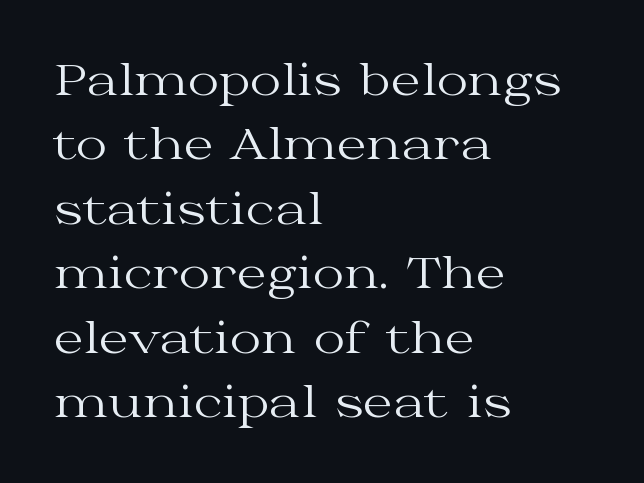
Leftover space on each line is placed entirely after the last word. Looks like regular typesetting: each glyph gets only the width it needs. Honestly, the row spacing looks completely unremarkable. Weight: not bold — regular or lighter. Short note: letters normally spaced.
